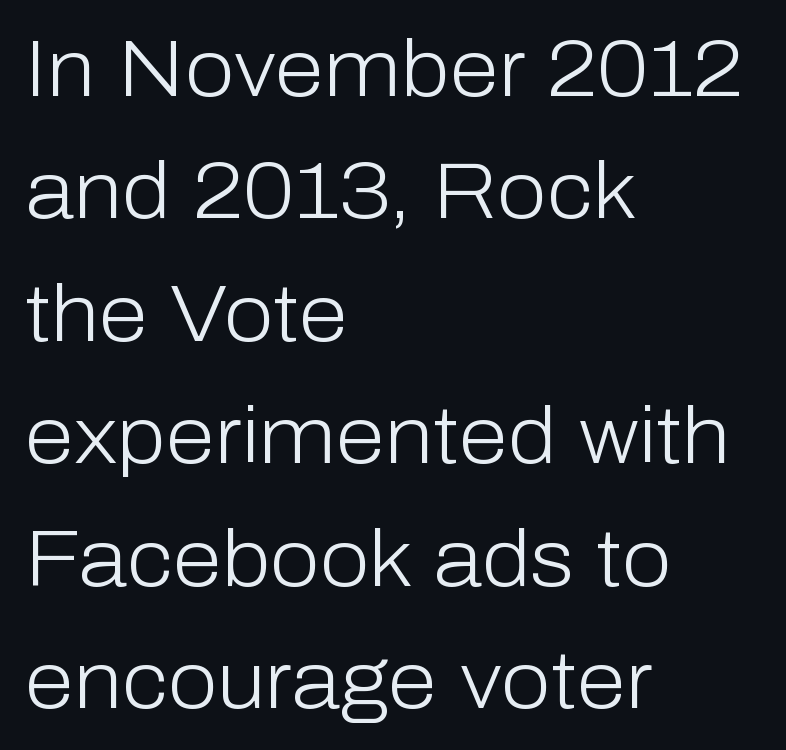
One glance says typical: line gaps are just what's usual. You can tell it's not italic because the verticals are truly vertical. These lines stack with their left ends in a neat column. These lines are rendered in a variable-pitch font. Typographically, this falls in the sans-serif category.
